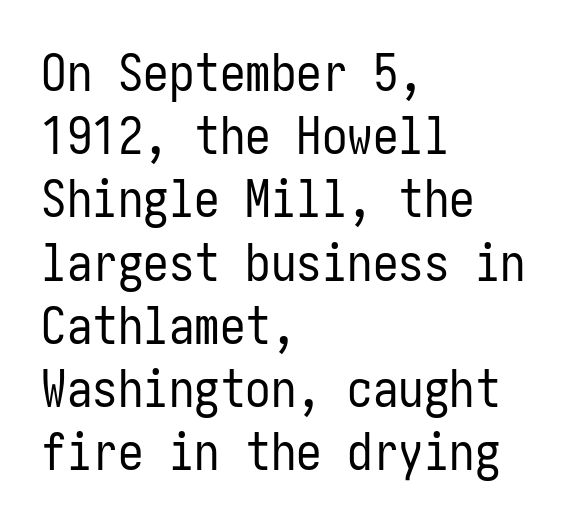
There is no visible air inserted between adjacent glyphs. Teacher's note: observe the even left margin — that is flush-left alignment. Posture: upright roman. Is this a heavy cut? Hardly; it is regular or lighter. Each row of text sits above clean, open space.
